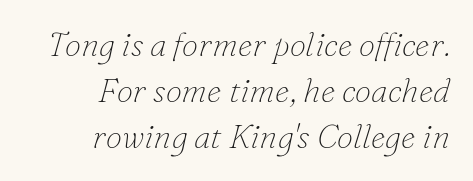
The image shows 33 px thin serif type, italic (leaning right); set right-aligned, normal line spacing (1.4x), normal letter spacing, not underlined; low stroke contrast and a small x-height.
